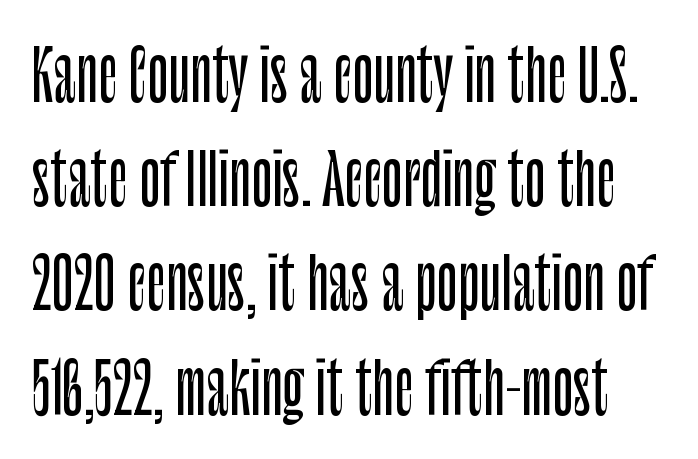
The image shows 69 px condensed sans-serif type, upright; set normal line spacing (1.51x), normal letter spacing, not underlined; low stroke contrast and a large x-height.
